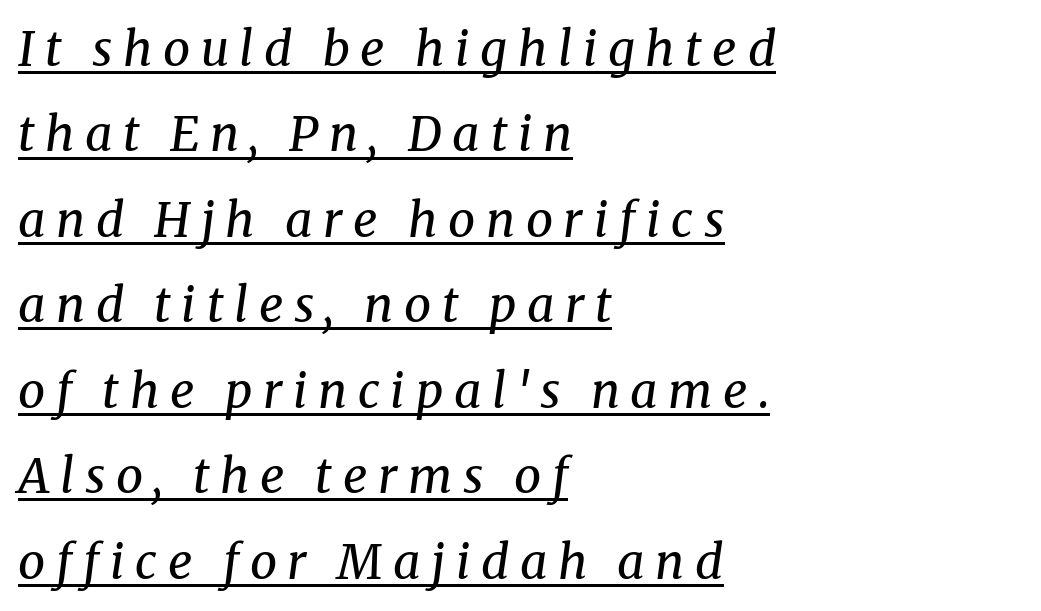
The image shows 48 px regular-weight serif type, italic (leaning right); set left-aligned, line spacing 1.78x, unusually wide letter spacing (+0.22 em), underlined; medium stroke contrast and a medium x-height.
